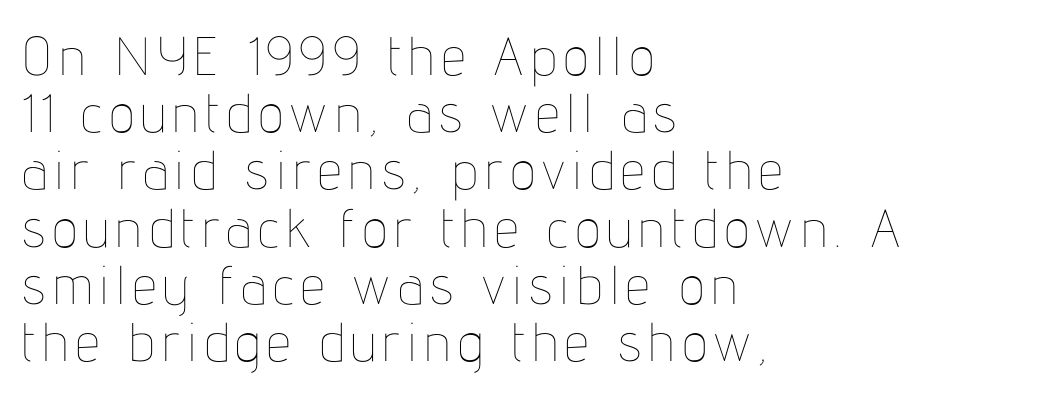
{"italic": "no", "bold": "no", "weight": "thin", "width": "condensed", "stroke_contrast": "low", "x_height": "medium", "monospaced": "no", "underline": "no", "align": "left", "line_spacing": "tight", "line_spacing_ratio": 1.06, "glyph_px": 54}
